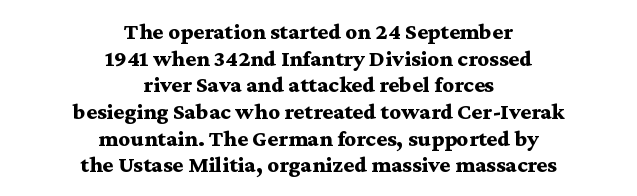
{"italic": "no", "bold": "yes", "underline": "no", "align": "center", "line_spacing_ratio": 1.16, "letter_spacing": "normal", "letter_spacing_em": 0.0, "glyph_px": 23}
